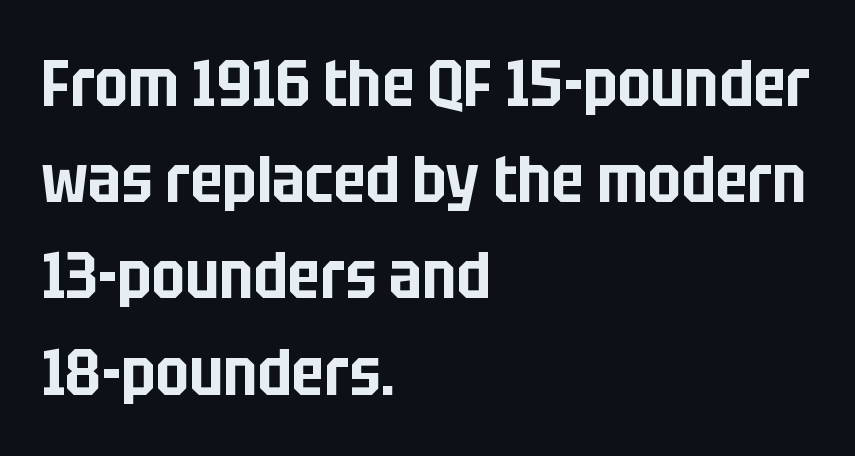
Which margin do the lines hug? The left one — the right edge is uneven. These lines keep a tight, regular rhythm from letter to letter. Is this a fixed-width face? No — the glyphs have proportional, varying widths. Look at the bottom of the vertical strokes: they stop flat, with no serifs. Normally led — the rows are evenly, conventionally spaced. Decoration check: the copy has no underline.
